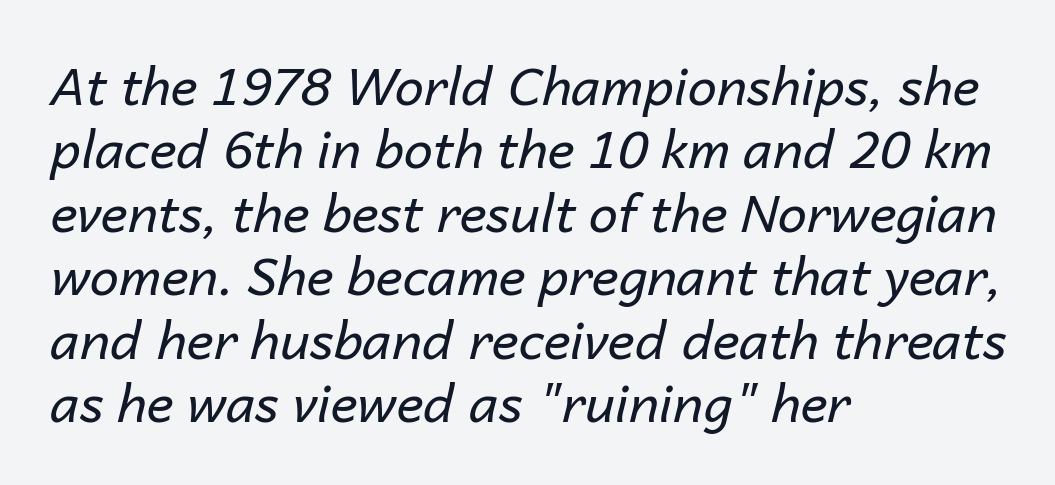
The image shows 52 px regular-weight type, italic (leaning right); set left-aligned, line spacing 1.22x, normal letter spacing, not underlined; low stroke contrast and a medium x-height.
